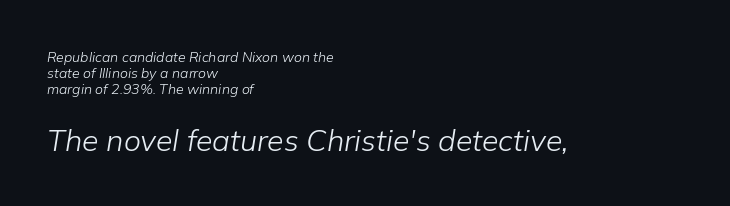
The more generous point size was reserved for the lower chunk. Typeset ragged right — the left edge is the straight one. The letters advance in unequal steps, a hallmark of proportional type. The face used here has a pronounced slope to its letters.
